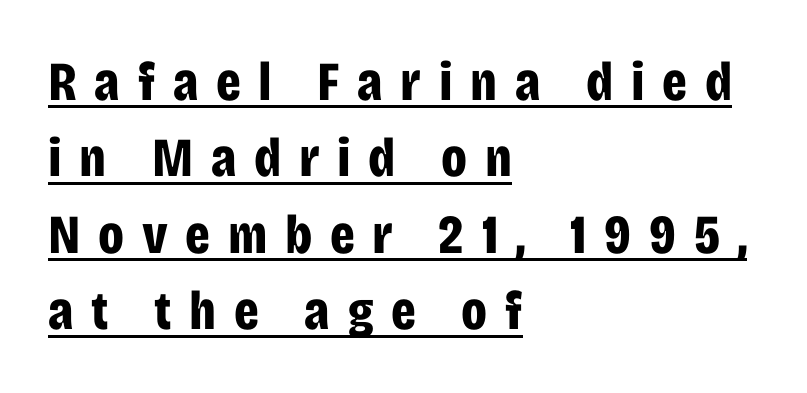
Q: Is the text bold? A: Yes.
Q: Is the text italic (slanted)? A: No, it is upright.
Q: Is the typeface a serif or a sans-serif typeface? A: Sans-serif.
Q: Is the text underlined? A: Yes.
Q: How is the paragraph aligned? A: Left-aligned.
Q: Is the spacing between letters normal or unusually wide? A: Unusually wide.
Q: Is the spacing between lines tight, normal or loose? A: Normal.
Q: Width (condensed, normal, or wide)? A: Condensed.
Q: Stroke contrast? A: Low.
Q: x-height? A: Large.
Q: Monospaced? A: No.
